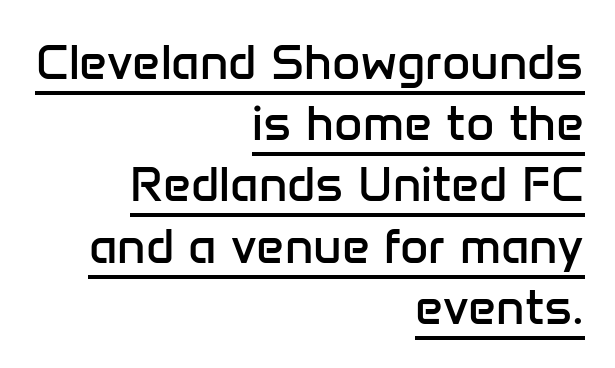
{"serif": "no", "italic": "no", "bold": "no", "weight": "regular", "width": "normal", "stroke_contrast": "low", "x_height": "medium", "monospaced": "no", "underline": "yes", "align": "right", "line_spacing": "normal", "line_spacing_ratio": 1.25, "letter_spacing": "normal", "letter_spacing_em": 0.0, "glyph_px": 49}
